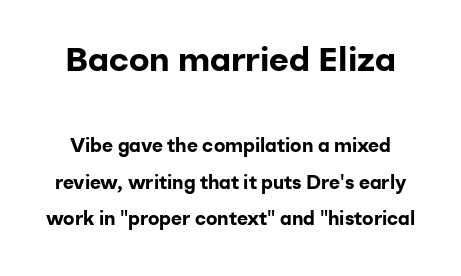
{"serif": "no", "italic": "no", "bold": "yes", "weight": "bold", "width": "normal", "stroke_contrast": "low", "x_height": "medium", "monospaced": "no", "underline": "no", "line_spacing": "loose", "line_spacing_ratio": 1.92, "letter_spacing": "normal", "letter_spacing_em": 0.0, "larger_block": "first", "size_ratio": 1.79, "glyph_px": 34}
